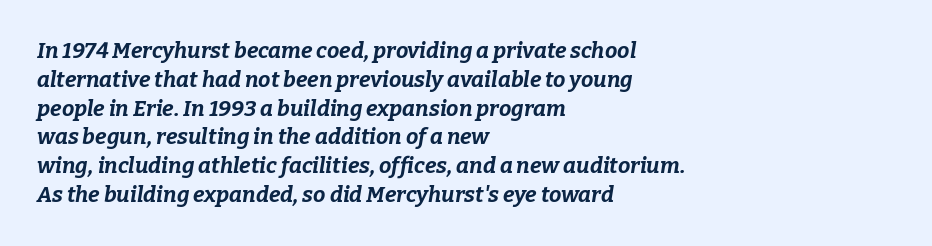
The image shows 22 px bold type, italic (leaning right); set left-aligned, normal line spacing (1.31x), normal letter spacing, not underlined.
